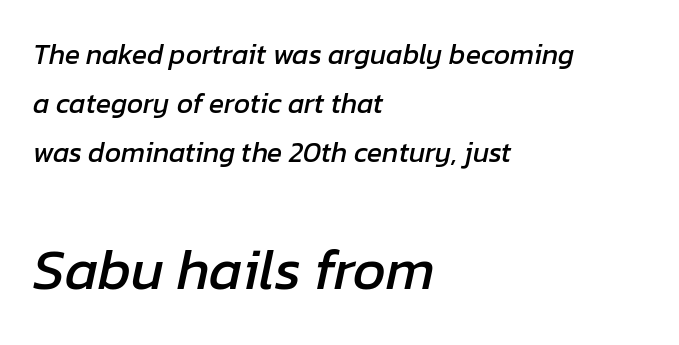
The image shows 57 px text type, italic (leaning right); set left-aligned, line spacing 1.75x, normal letter spacing, not underlined; the second (bottom) block is 2.04x larger; low stroke contrast and a medium x-height.
